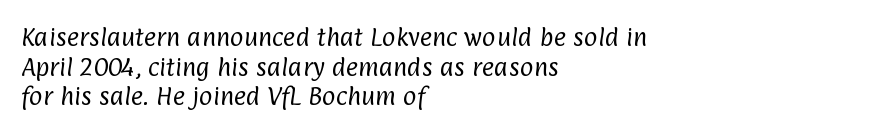
Q: Is the text bold? A: No.
Q: Is the text underlined? A: No.
Q: How is the paragraph aligned? A: Left-aligned.
Q: Is the spacing between letters normal or unusually wide? A: Normal.
Q: Is the spacing between lines tight, normal or loose? A: Normal.
